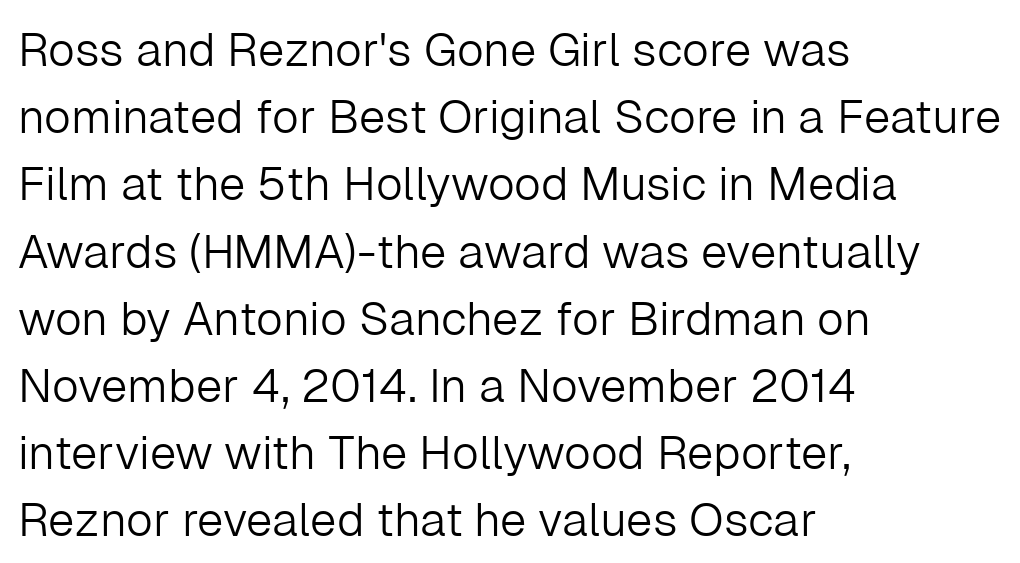
{"serif": "no", "italic": "no", "bold": "no", "weight": "light", "width": "normal", "stroke_contrast": "low", "x_height": "medium", "monospaced": "no", "underline": "no", "align": "left", "line_spacing": "normal", "line_spacing_ratio": 1.43, "letter_spacing": "normal", "letter_spacing_em": 0.0, "glyph_px": 47}
